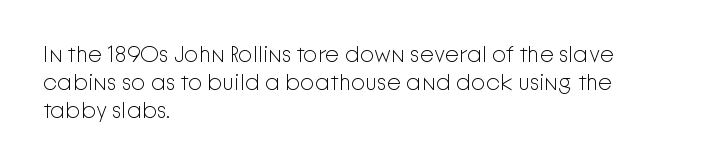
The image shows 23 px text type, upright; set left-aligned, line spacing 1.22x, normal letter spacing, not underlined.
